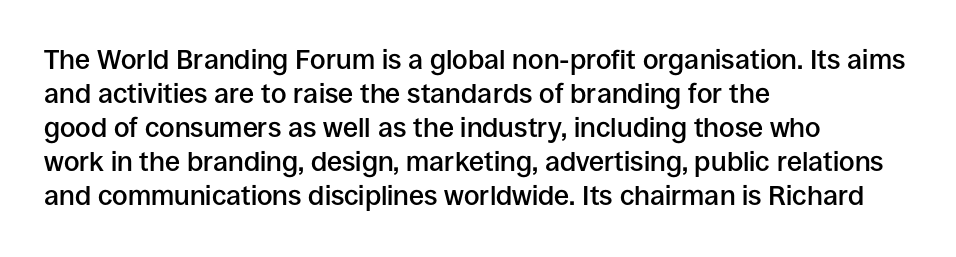
The type sits square on the baseline with zero lean. A clean baseline with only descenders dipping below it. This sample is left-justified, so line endings fall wherever the words run out. Characters follow at the spacing the type designer built in. The font is running at a semibold setting, under full bold. This block has exactly the height ordinary leading produces.
